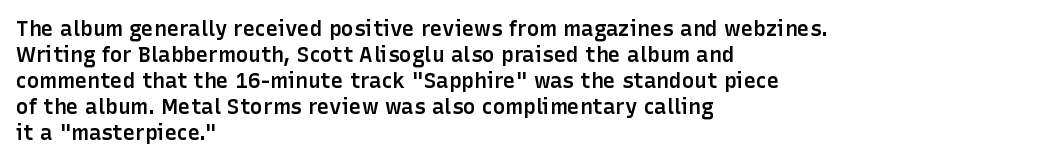
Set as a demibold, roughly 600 on the weight scale. Letter spacing: default. Where is the straight margin? On the left. Designer's note — italics off, roman on. Descenders are the only things crossing below the line.
